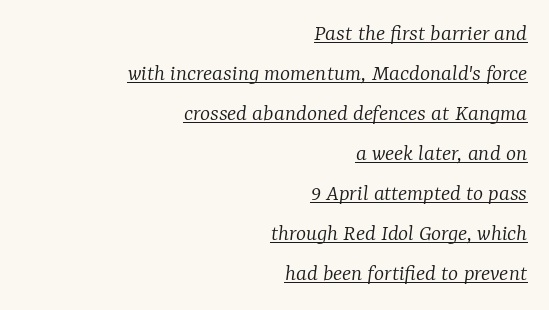
Beneath each row of characters lies a ruled line. Leading matches the norm, producing a regular column. Layout note: lines flush right. The strokes are not fattened; the text isn't bold. Slanted lettering throughout. Each word holds together tightly as a unit, with standard inter-letter gaps.
